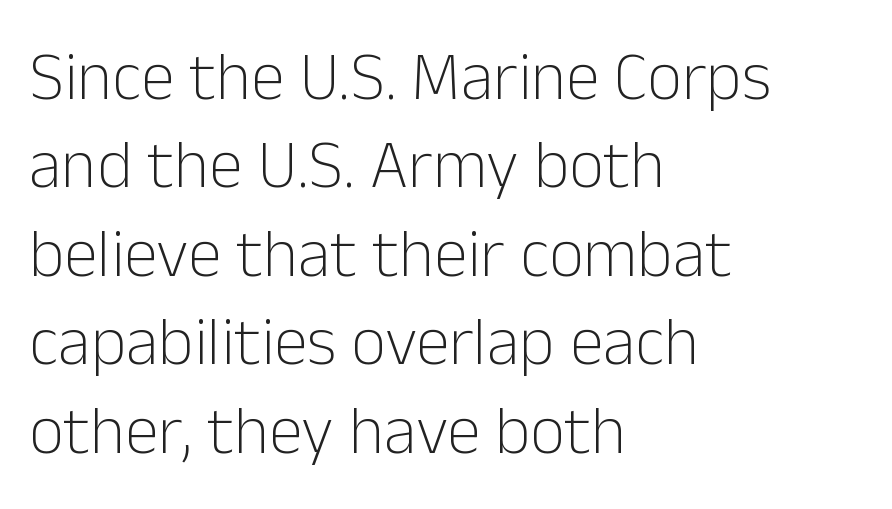
Q: Is the text bold? A: No.
Q: Is the text italic (slanted)? A: No, it is upright.
Q: Is the typeface a serif or a sans-serif typeface? A: Sans-serif.
Q: Is the text underlined? A: No.
Q: How is the paragraph aligned? A: Left-aligned.
Q: Is the spacing between letters normal or unusually wide? A: Normal.
Q: Is the spacing between lines tight, normal or loose? A: Normal.
Q: Width (condensed, normal, or wide)? A: Normal.
Q: Stroke contrast? A: Low.
Q: x-height? A: Medium.
Q: Monospaced? A: No.
